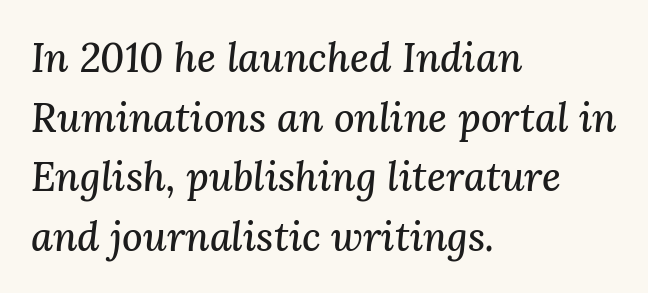
The image shows 40 px serif type, italic (leaning right); set left-aligned, normal line spacing (1.49x), normal letter spacing, not underlined; medium stroke contrast and a medium x-height.
